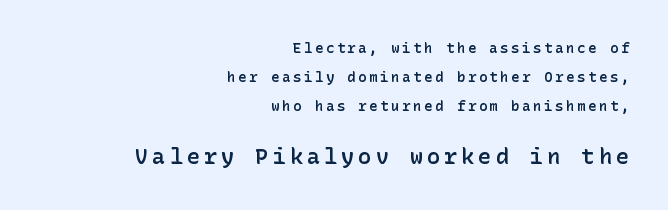
The image shows 22 px text type, upright; set right-aligned, loose line spacing (2.06x), not underlined; the second (bottom) block is 1.57x larger.
